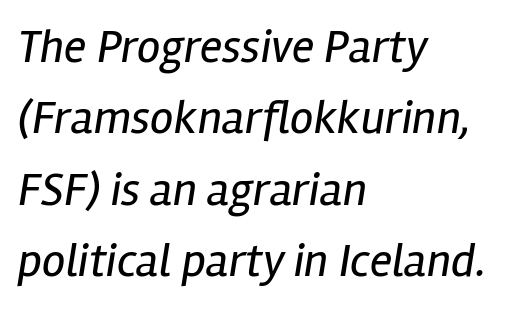
The image shows 47 px regular-weight, condensed type, italic (leaning right); set left-aligned, normal line spacing (1.52x), normal letter spacing, not underlined; low stroke contrast and a medium x-height.
